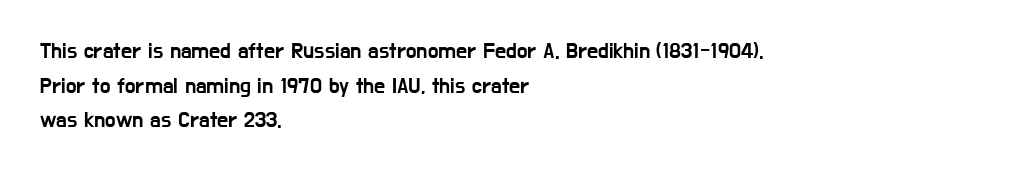
The setting favours the left margin, as ordinary paragraphs usually do. The letters stand straight up with perfectly vertical stems. Baseline-to-baseline distance is the conventional proportion of letter height. Beneath every word, the page is bare. Is the letter spacing exaggerated? No — it looks like the ordinary default.
